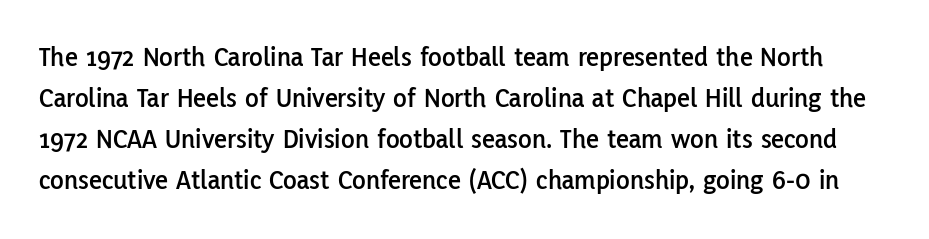
The image shows 28 px sans-serif type, upright; set normal line spacing (1.46x), normal letter spacing, not underlined; low stroke contrast and a medium x-height.
